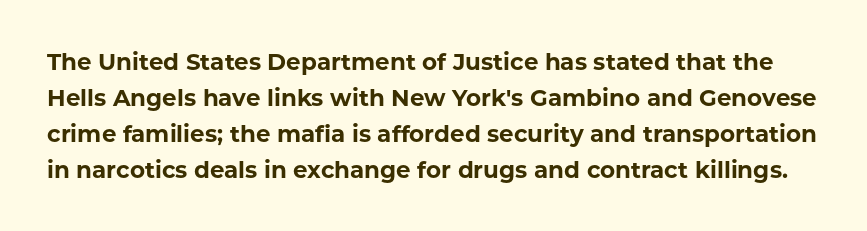
{"italic": "no", "bold": "yes", "underline": "no", "line_spacing": "normal", "line_spacing_ratio": 1.56, "letter_spacing": "normal", "letter_spacing_em": 0.0, "glyph_px": 23}
